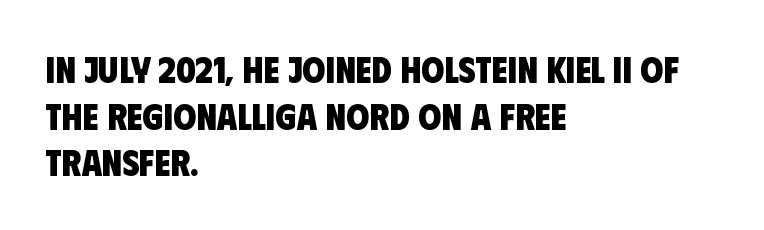
The image shows 37 px heavy, condensed sans-serif type; set left-aligned, normal line spacing (1.26x), normal letter spacing, not underlined; low stroke contrast and a large x-height.
